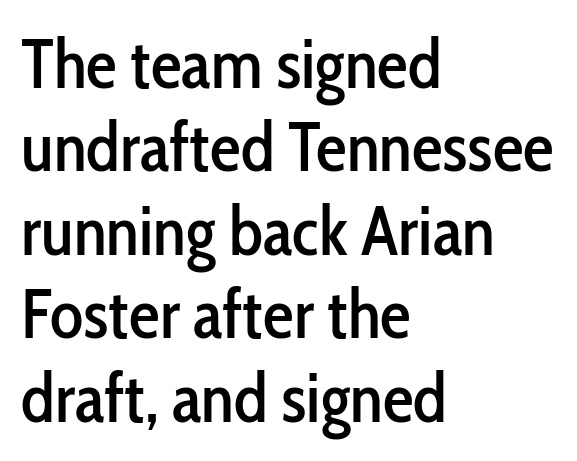
Tracking value appears to be zero — textbook default spacing. A bare baseline throughout the passage. The lines in this sample share a left origin and differ only in where they stop. Here the designer chose a conventional face with non-uniform glyph widths. Style check: upright.
